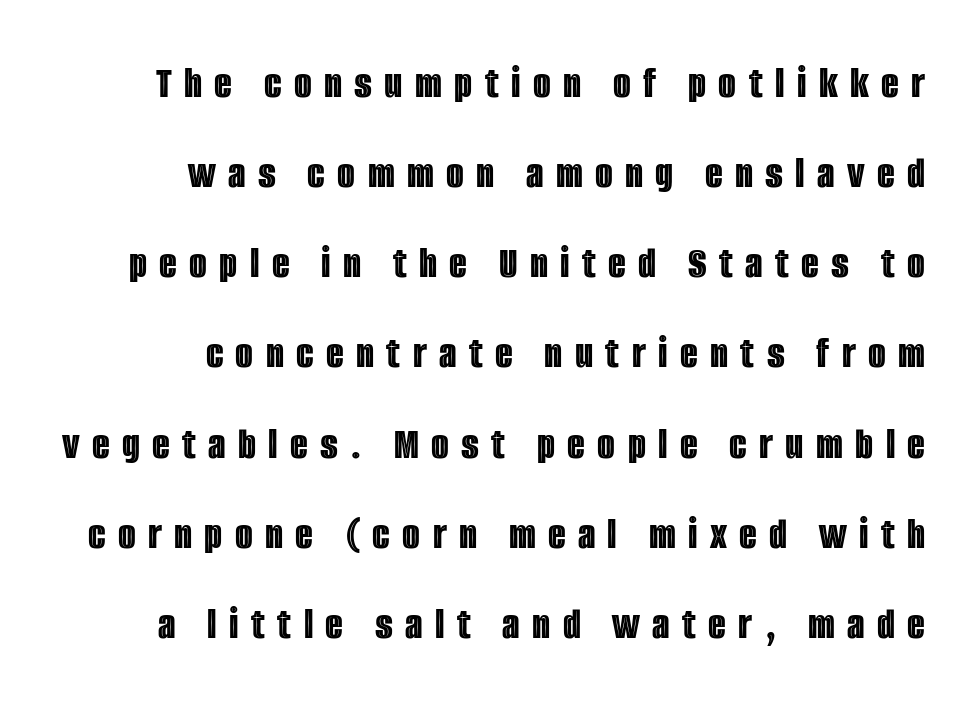
The image shows 46 px condensed type, upright; set right-aligned, loose line spacing (1.96x), unusually wide letter spacing (+0.27 em), not underlined; a large x-height.
